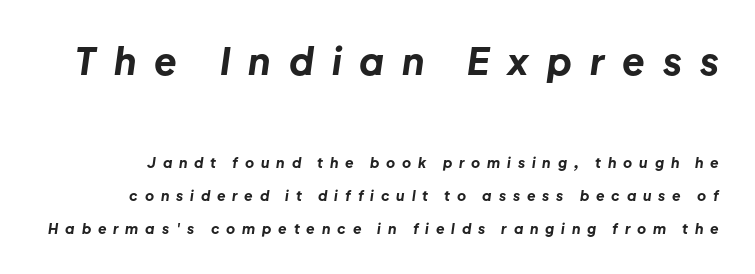
The strip under each line holds only bare page. The sample has been set heavy, in full bold. Is the type slanted? Yes — the strokes lean at a clear angle. Horizontal bands of white between lines are thick stripes. These lines are rendered in a variable-pitch font.
